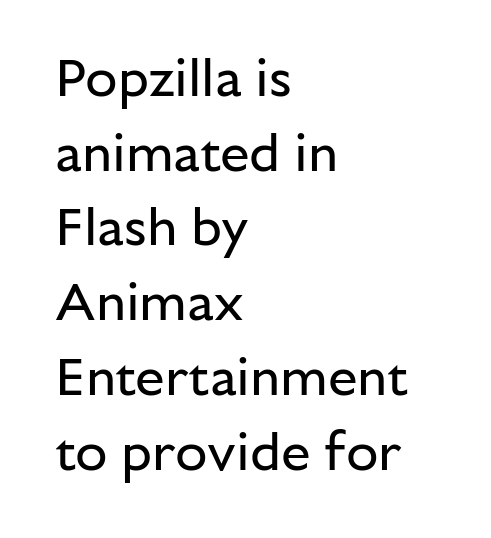
Q: Is the text bold? A: No.
Q: Is the text italic (slanted)? A: No, it is upright.
Q: Is the typeface a serif or a sans-serif typeface? A: Sans-serif.
Q: Is the text underlined? A: No.
Q: How is the paragraph aligned? A: Left-aligned.
Q: Is the spacing between letters normal or unusually wide? A: Normal.
Q: Is the spacing between lines tight, normal or loose? A: Normal.
Q: Width (condensed, normal, or wide)? A: Normal.
Q: Stroke contrast? A: Low.
Q: x-height? A: Medium.
Q: Monospaced? A: No.
